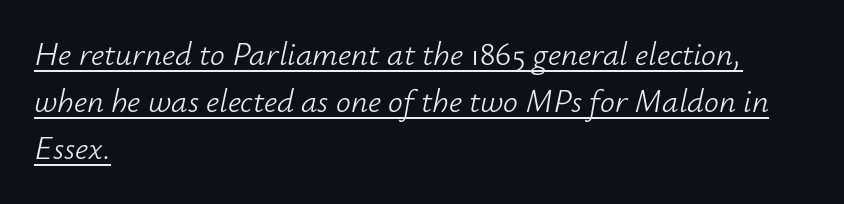
The image shows 33 px light type, italic (leaning right); set left-aligned, normal line spacing (1.43x), normal letter spacing, underlined; low stroke contrast and a small x-height.
